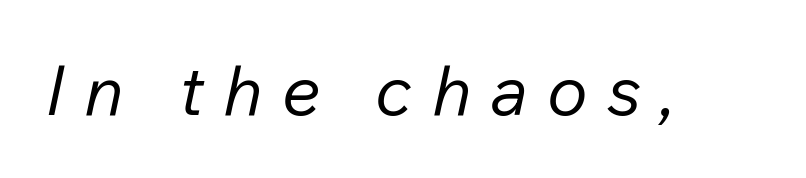
Q: Is the text bold? A: No.
Q: Is the text italic (slanted)? A: Yes, it leans right by about 12 degrees.
Q: Is the text underlined? A: No.
Q: Is the spacing between letters normal or unusually wide? A: Unusually wide.
Q: Width (condensed, normal, or wide)? A: Normal.
Q: Stroke contrast? A: Low.
Q: x-height? A: Medium.
Q: Monospaced? A: No.
